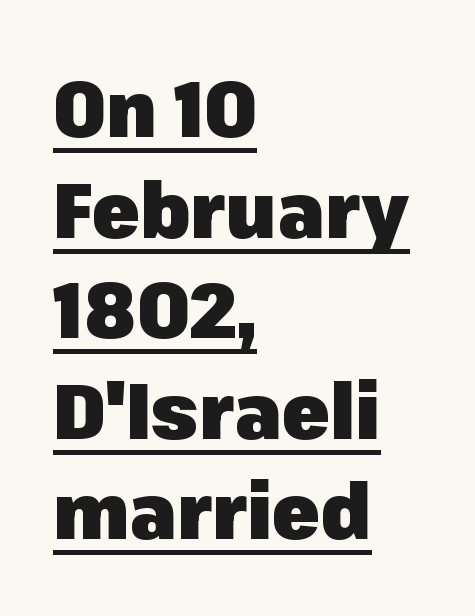
Layout note: lines flush left. Honestly, the row spacing looks completely unremarkable. Looks like someone drew a line under every word here. Tracking value appears to be zero — textbook default spacing. The rendering uses natural spacing where letterforms have individual widths.
